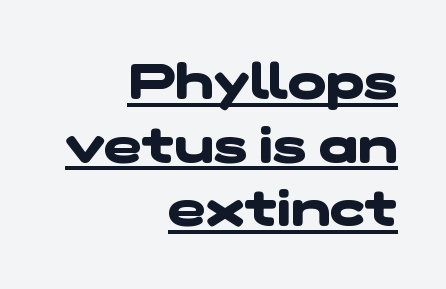
{"serif": "no", "bold": "yes", "weight": "heavy", "width": "wide", "stroke_contrast": "low", "x_height": "medium", "monospaced": "no", "underline": "yes", "align": "right", "line_spacing": "normal", "line_spacing_ratio": 1.25, "letter_spacing": "normal", "letter_spacing_em": 0.0, "glyph_px": 51}
